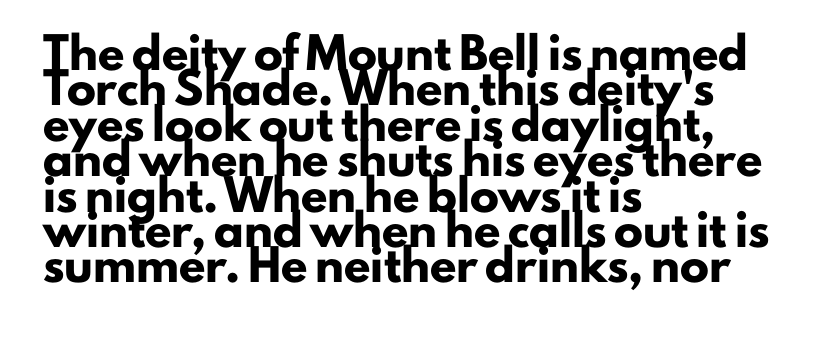
{"serif": "no", "italic": "no", "bold": "yes", "weight": "heavy", "width": "normal", "stroke_contrast": "low", "x_height": "small", "monospaced": "no", "underline": "no", "align": "left", "line_spacing_ratio": 1.22, "letter_spacing": "normal", "letter_spacing_em": 0.0, "glyph_px": 29}
